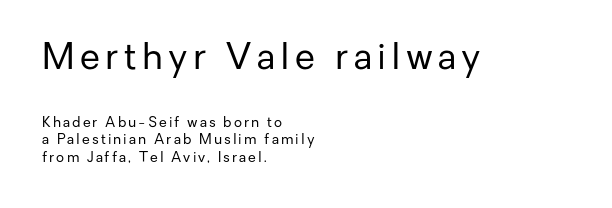
The designer gave the opening block more size than the closing block. This is the regular roman posture of the typeface. Look at the bottom of the vertical strokes: they stop flat, with no serifs. Underlining? Definitely not there.
